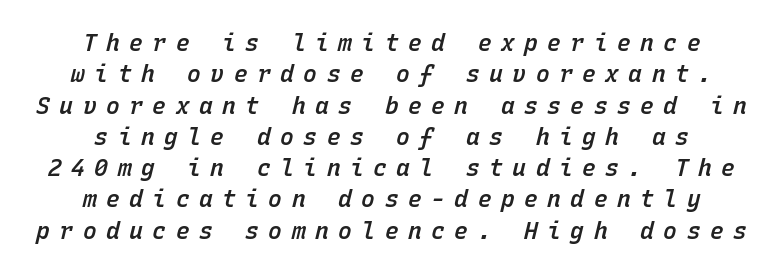
Regular leading. The face used here has a pronounced slope to its letters. Spacing between characters has been opened up far beyond the box default. Is the type bold? Partly — it's a semibold, heavier than regular but not fully bold. Bare-footed words on every line.
